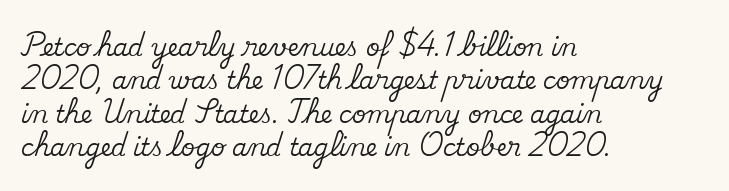
Q: Is the text italic (slanted)? A: Yes.
Q: Is the text underlined? A: No.
Q: How is the paragraph aligned? A: Left-aligned.
Q: Is the spacing between letters normal or unusually wide? A: Normal.
Q: Is the spacing between lines tight, normal or loose? A: Normal.
